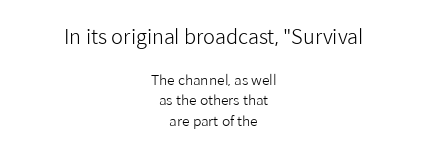
{"italic": "no", "bold": "no", "underline": "no", "align": "center", "line_spacing": "normal", "line_spacing_ratio": 1.48, "letter_spacing": "normal", "letter_spacing_em": 0.0, "larger_block": "first", "size_ratio": 1.43, "glyph_px": 20}
